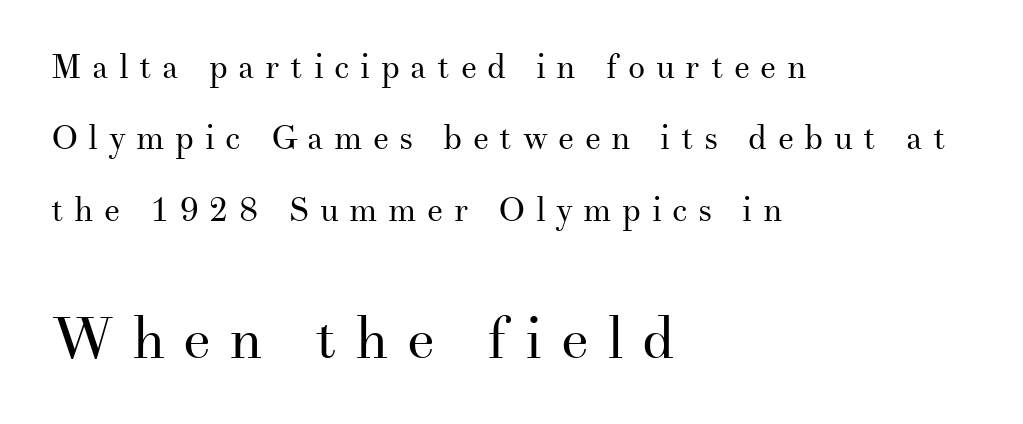
{"serif": "yes", "italic": "no", "bold": "no", "weight": "regular", "width": "normal", "stroke_contrast": "medium", "x_height": "small", "monospaced": "no", "underline": "no", "align": "left", "line_spacing": "loose", "line_spacing_ratio": 2.1, "letter_spacing": "wide", "letter_spacing_em": 0.31, "larger_block": "second", "size_ratio": 1.74, "glyph_px": 59}
